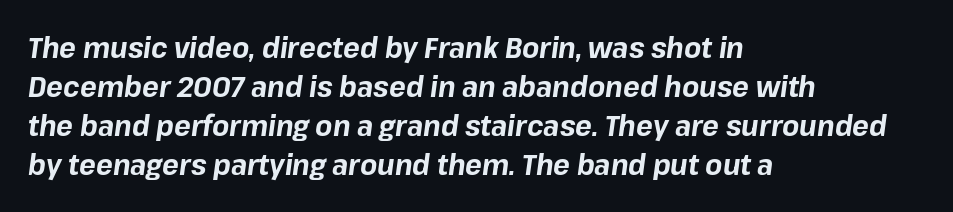
This is heavy type, rendered in bold. Letter spacing: default. Yep, that's italic — everything's leaning. Layout note: lines flush left. The baseline area is clear. Think of a printed novel: that variable character pitch is what you see here.
